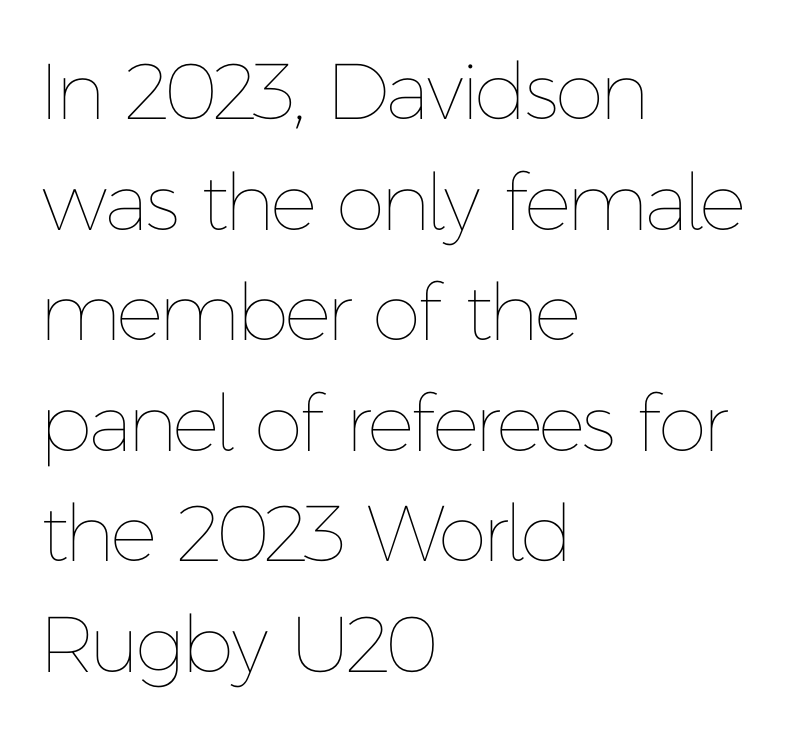
Q: Is the text bold? A: No.
Q: Is the text italic (slanted)? A: No, it is upright.
Q: Is the text underlined? A: No.
Q: How is the paragraph aligned? A: Left-aligned.
Q: Is the spacing between letters normal or unusually wide? A: Normal.
Q: Is the spacing between lines tight, normal or loose? A: Normal.
Q: Width (condensed, normal, or wide)? A: Normal.
Q: Stroke contrast? A: Low.
Q: x-height? A: Medium.
Q: Monospaced? A: No.
